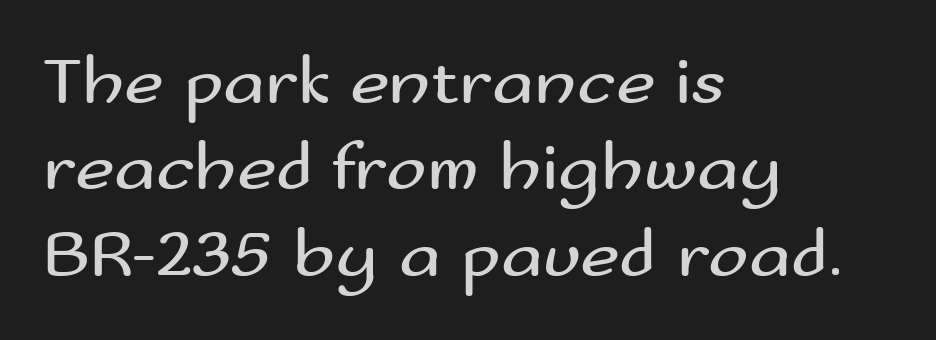
The foot of each line stays bare and open. This rendering leaves character spacing at its baseline value. Reading down the block, your eye returns to a fixed left position each line. A typesetter would call this proportional, since set widths differ per character.
